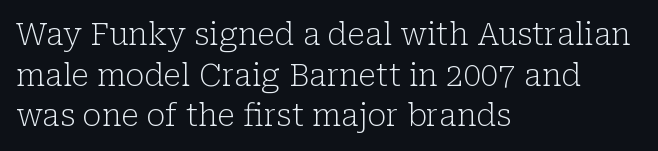
Q: Is the text bold? A: No.
Q: Is the text italic (slanted)? A: No, it is upright.
Q: Is the typeface a serif or a sans-serif typeface? A: Serif.
Q: Is the text underlined? A: No.
Q: How is the paragraph aligned? A: Left-aligned.
Q: Is the spacing between letters normal or unusually wide? A: Normal.
Q: Is the spacing between lines tight, normal or loose? A: Normal.
Q: Width (condensed, normal, or wide)? A: Normal.
Q: Stroke contrast? A: Low.
Q: x-height? A: Medium.
Q: Monospaced? A: No.
